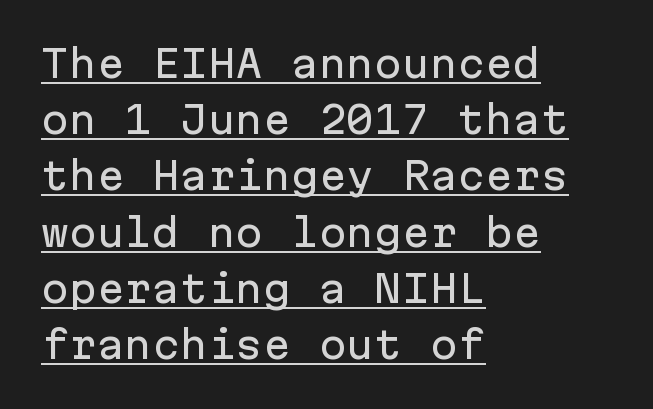
{"serif": "no", "italic": "no", "width": "normal", "stroke_contrast": "low", "x_height": "medium", "monospaced": "yes", "underline": "yes", "align": "left", "line_spacing": "normal", "line_spacing_ratio": 1.52, "letter_spacing": "normal", "letter_spacing_em": 0.0, "glyph_px": 37}
